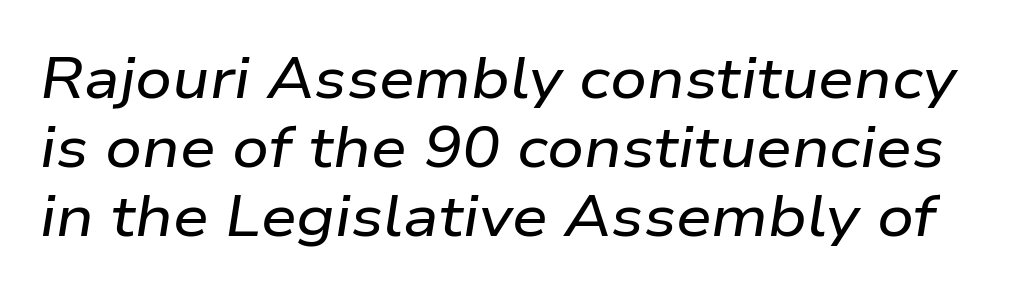
{"italic": "yes", "lean": "right", "slant_degrees": 9, "width": "wide", "stroke_contrast": "low", "x_height": "medium", "monospaced": "no", "underline": "no", "line_spacing_ratio": 1.21, "letter_spacing": "normal", "letter_spacing_em": 0.0, "glyph_px": 57}
